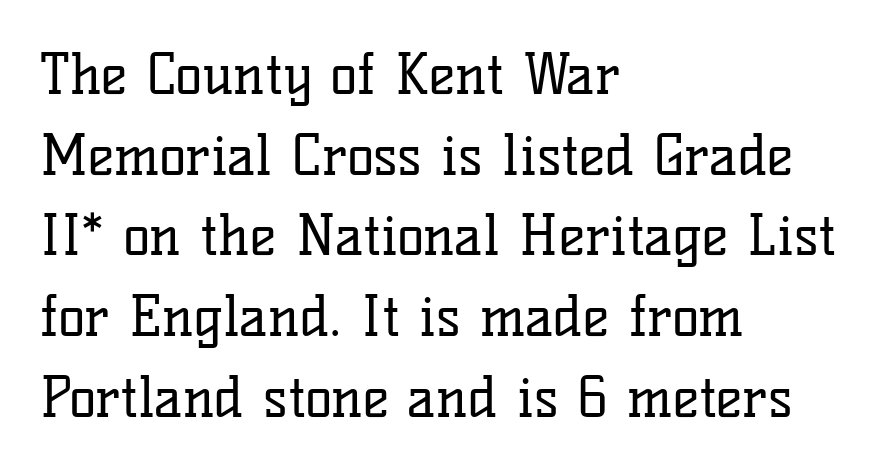
The image shows 56 px regular-weight serif type, upright; set left-aligned, normal line spacing (1.44x), normal letter spacing, not underlined; low stroke contrast and a medium x-height.
